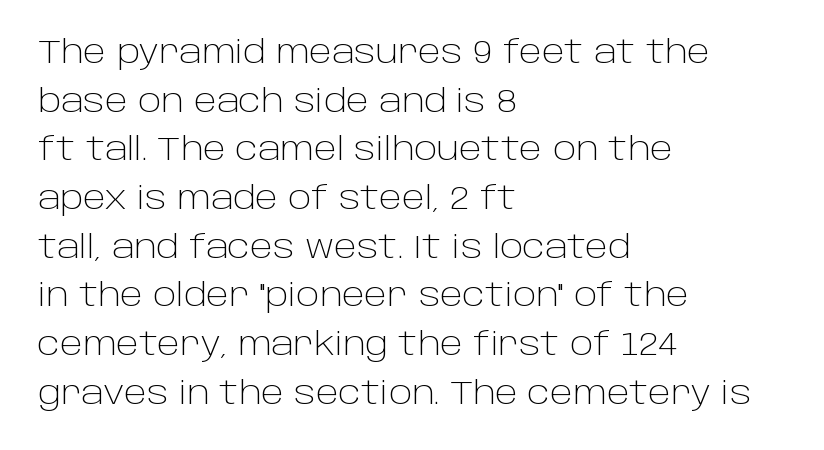
Q: Is the text bold? A: No.
Q: Is the text italic (slanted)? A: No, it is upright.
Q: Is the typeface a serif or a sans-serif typeface? A: Sans-serif.
Q: Is the text underlined? A: No.
Q: How is the paragraph aligned? A: Left-aligned.
Q: Is the spacing between letters normal or unusually wide? A: Normal.
Q: Is the spacing between lines tight, normal or loose? A: Normal.
Q: Width (condensed, normal, or wide)? A: Normal.
Q: Stroke contrast? A: Low.
Q: x-height? A: Large.
Q: Monospaced? A: No.
